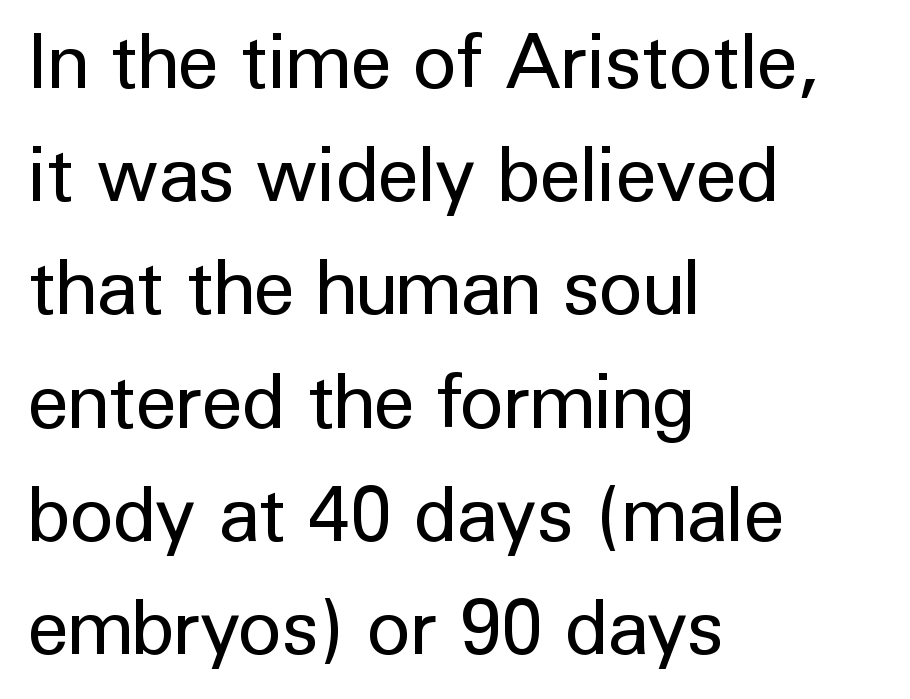
The type sits square on the baseline with zero lean. Honestly, the row spacing looks completely unremarkable. The face used here is a sans, in the tradition of grotesques and geometrics. Unmarked baselines from the first word to the last. Vertical stems look standard width or narrower in stroke. The type is set solid horizontally, with unmodified tracking.
